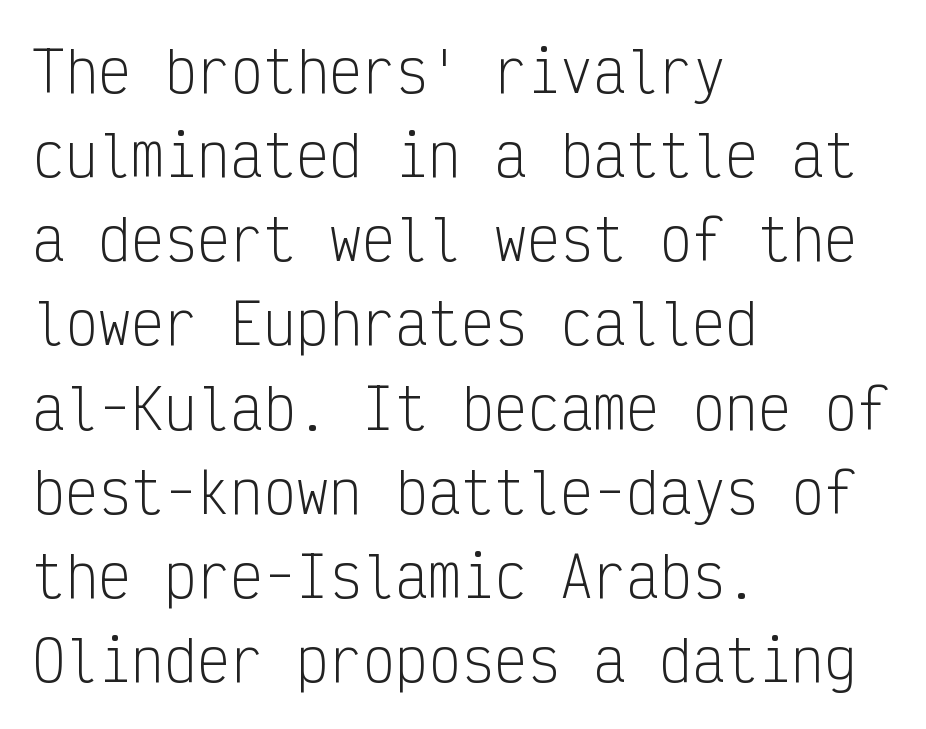
The image shows 55 px light, condensed sans-serif type, upright, monospaced; set left-aligned, normal line spacing (1.53x), normal letter spacing, not underlined; low stroke contrast and a medium x-height.
